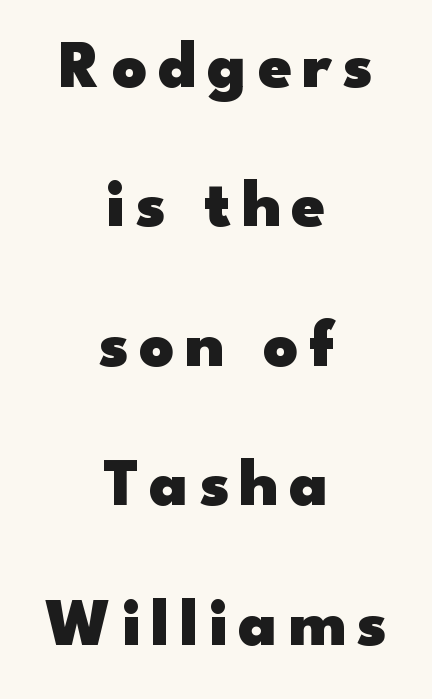
{"serif": "no", "italic": "no", "bold": "yes", "weight": "heavy", "width": "wide", "stroke_contrast": "low", "x_height": "small", "monospaced": "no", "underline": "no", "align": "center", "line_spacing": "loose", "line_spacing_ratio": 2.05, "glyph_px": 68}
